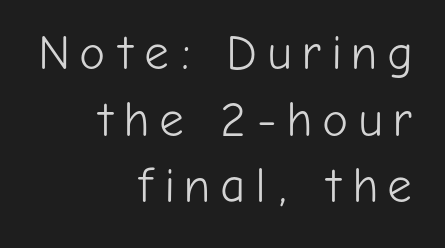
{"serif": "no", "italic": "no", "bold": "no", "weight": "light", "width": "normal", "stroke_contrast": "low", "x_height": "medium", "monospaced": "no", "underline": "no", "align": "right", "line_spacing": "normal", "line_spacing_ratio": 1.36, "letter_spacing": "wide", "letter_spacing_em": 0.2, "glyph_px": 49}
